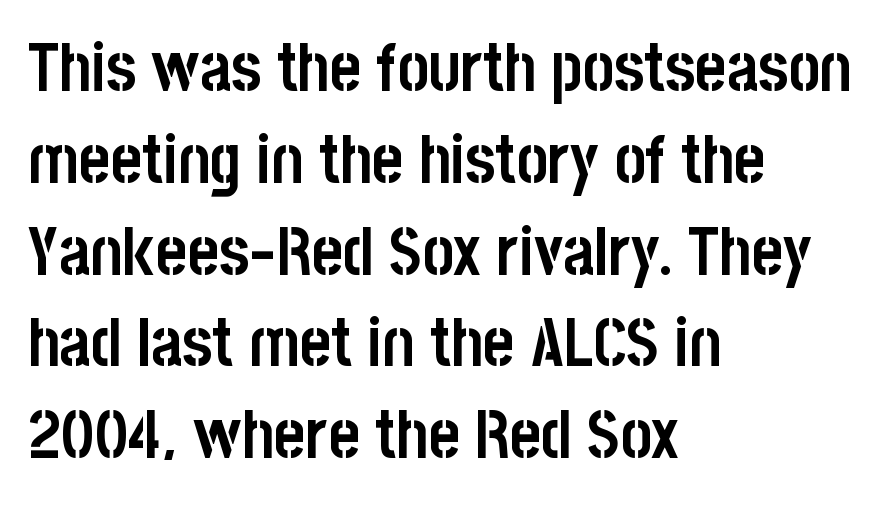
{"serif": "no", "italic": "no", "bold": "yes", "weight": "semibold", "width": "condensed", "stroke_contrast": "low", "x_height": "large", "monospaced": "no", "underline": "no", "align": "left", "line_spacing": "normal", "line_spacing_ratio": 1.37, "letter_spacing": "normal", "letter_spacing_em": 0.0, "glyph_px": 67}
